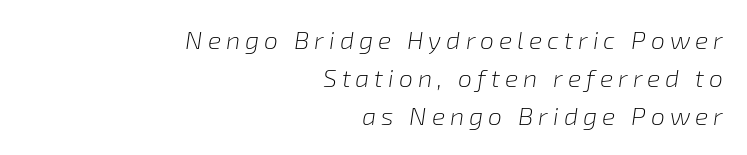
The image shows 25 px text type, italic (leaning right); set right-aligned, normal line spacing (1.52x), unusually wide letter spacing (+0.2 em), not underlined.
